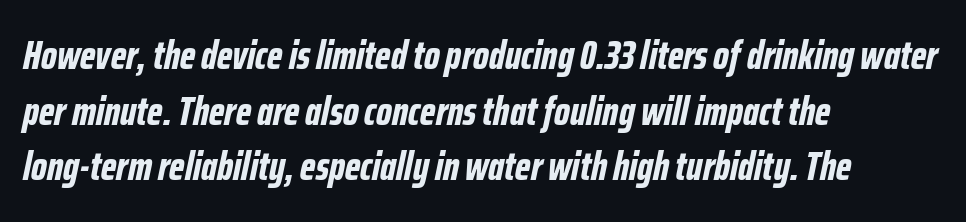
Glyph-to-glyph distance matches everyday printed text. The glyphs have the mass of a bold cut. All the whitespace from short lines collects on the right. A typesetter would call this leading conventional body-copy spacing. Posture: slanted.
